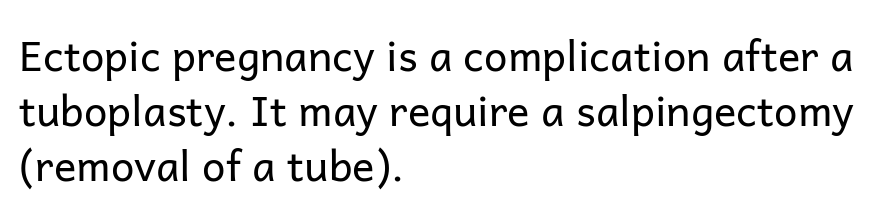
The image shows 42 px regular-weight sans-serif type, upright; set left-aligned, normal line spacing (1.31x), normal letter spacing, not underlined; low stroke contrast and a medium x-height.
